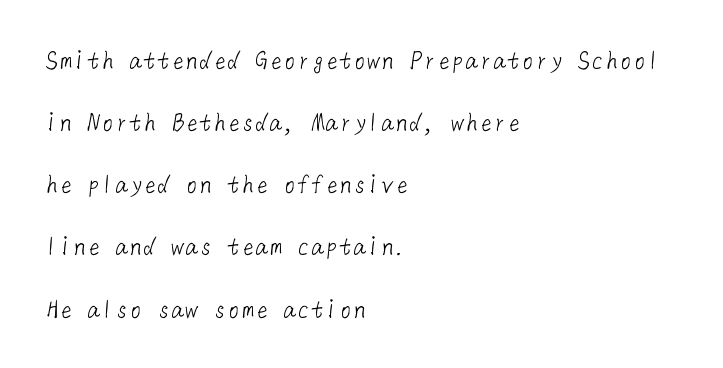
The image shows 28 px light sans-serif type; set left-aligned, loose line spacing (2.22x), normal letter spacing, not underlined; low stroke contrast and a medium x-height.
